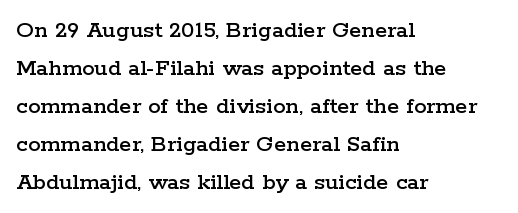
Q: Is the text italic (slanted)? A: No, it is upright.
Q: Is the text underlined? A: No.
Q: How is the paragraph aligned? A: Left-aligned.
Q: Is the spacing between letters normal or unusually wide? A: Normal.
Q: Is the spacing between lines tight, normal or loose? A: Normal.
